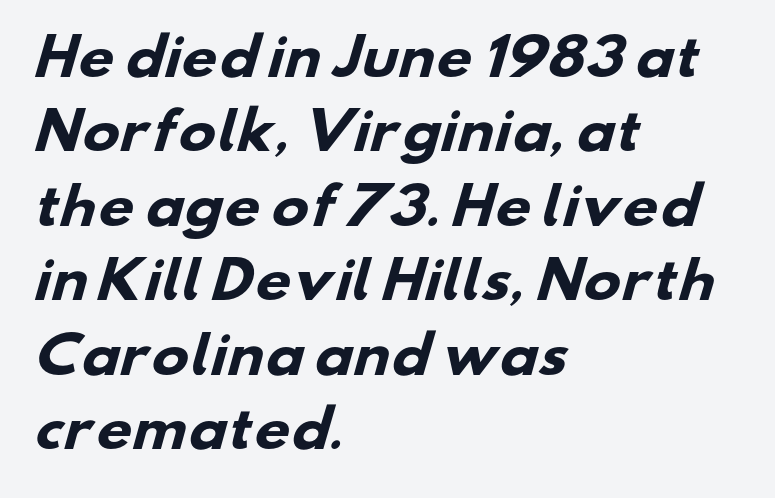
The image shows 50 px heavy, wide sans-serif type; set left-aligned, normal line spacing (1.49x), normal letter spacing, not underlined; low stroke contrast and a small x-height.
